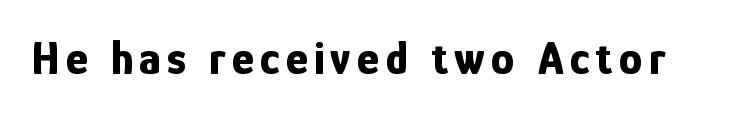
Q: Is the text bold? A: Yes.
Q: Is the text italic (slanted)? A: No, it is upright.
Q: Is the typeface a serif or a sans-serif typeface? A: Sans-serif.
Q: Is the text underlined? A: No.
Q: Width (condensed, normal, or wide)? A: Condensed.
Q: Stroke contrast? A: Low.
Q: x-height? A: Medium.
Q: Monospaced? A: No.
